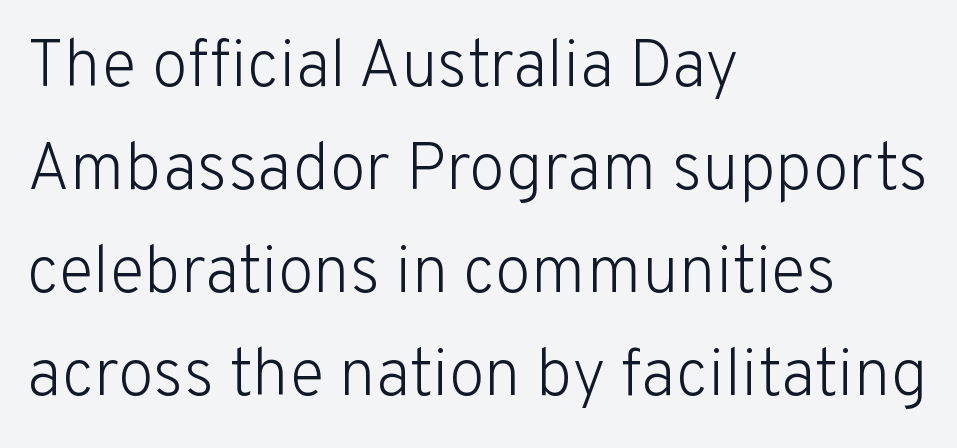
Q: Is the text bold? A: No.
Q: Is the text italic (slanted)? A: No, it is upright.
Q: Is the typeface a serif or a sans-serif typeface? A: Sans-serif.
Q: Is the text underlined? A: No.
Q: How is the paragraph aligned? A: Left-aligned.
Q: Is the spacing between letters normal or unusually wide? A: Normal.
Q: Is the spacing between lines tight, normal or loose? A: Normal.
Q: Width (condensed, normal, or wide)? A: Normal.
Q: Stroke contrast? A: Low.
Q: x-height? A: Medium.
Q: Monospaced? A: No.
